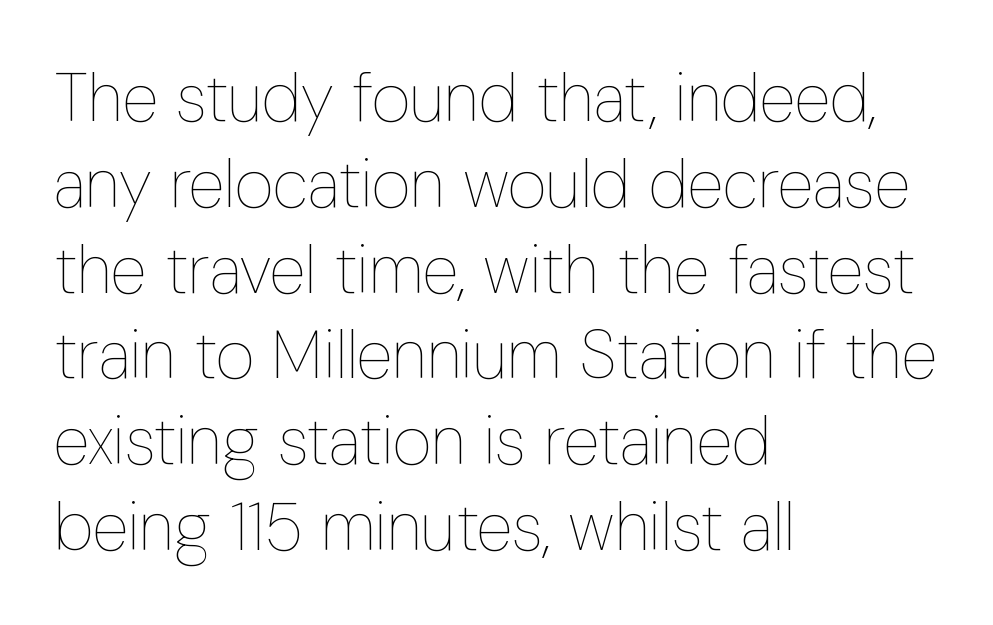
The image shows 67 px thin, condensed type, upright; set left-aligned, normal line spacing (1.28x), normal letter spacing, not underlined; low stroke contrast and a medium x-height.
